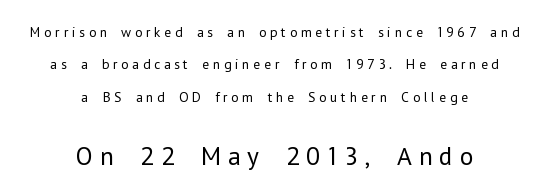
The image shows 26 px text type, upright; set centered, loose line spacing (2.32x), unusually wide letter spacing (+0.26 em), not underlined; the second (bottom) block is 1.86x larger.
